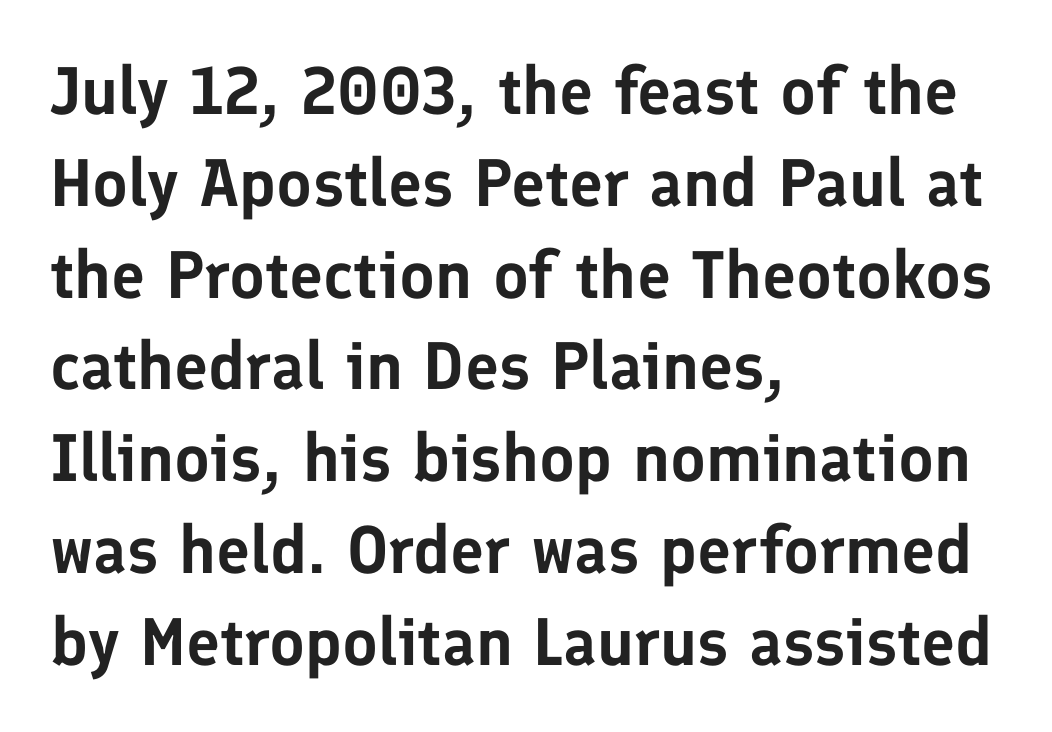
The area under the type is left untouched. The font's upright variant was chosen for this text. The lines in this sample share a left origin and differ only in where they stop. The type is set solid horizontally, with unmodified tracking.
